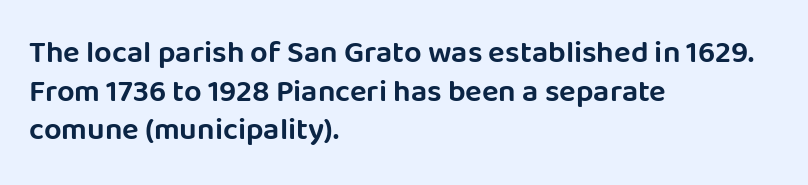
The image shows 31 px sans-serif type, upright; set left-aligned, normal line spacing (1.25x), normal letter spacing, not underlined; low stroke contrast and a large x-height.
